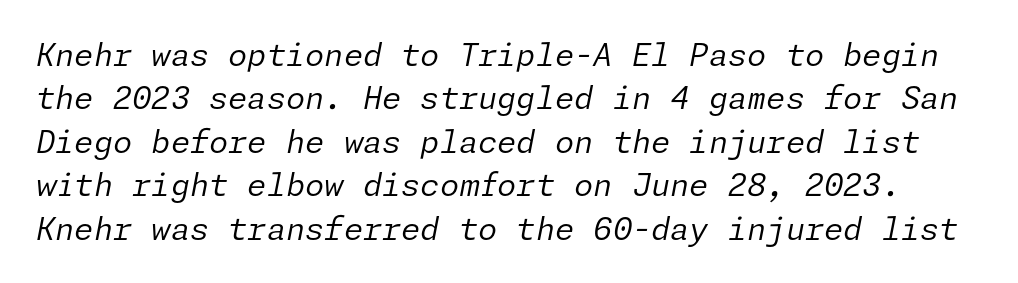
{"italic": "yes", "lean": "right", "slant_degrees": 11, "bold": "no", "weight": "regular", "width": "normal", "stroke_contrast": "low", "x_height": "medium", "underline": "no", "line_spacing": "normal", "line_spacing_ratio": 1.4, "letter_spacing": "normal", "letter_spacing_em": 0.0, "glyph_px": 31}
